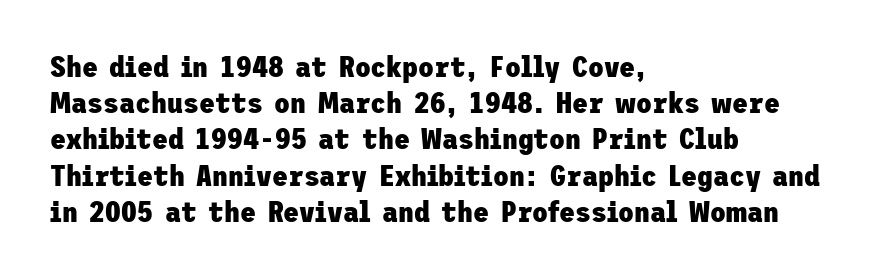
The image shows 29 px heavy sans-serif type, upright; set left-aligned, normal line spacing (1.25x), normal letter spacing, not underlined; low stroke contrast and a medium x-height.
